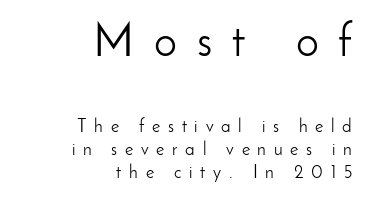
The image shows 46 px light sans-serif type, upright; set right-aligned, normal line spacing (1.3x), unusually wide letter spacing (+0.43 em), not underlined; the first (top) block is 2.56x larger; low stroke contrast and a small x-height.
